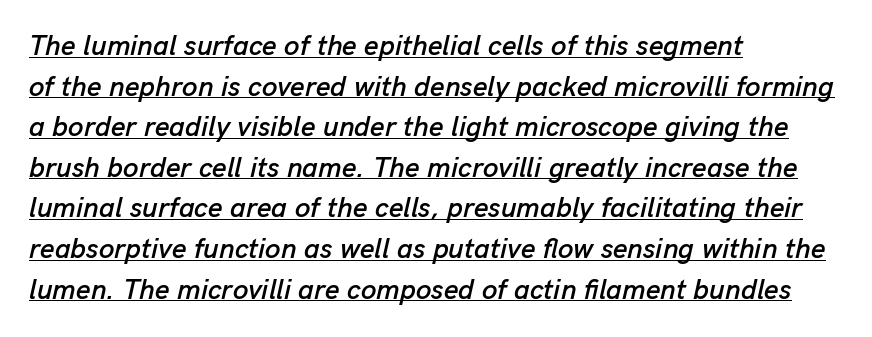
{"italic": "yes", "lean": "right", "slant_degrees": 13, "width": "normal", "stroke_contrast": "low", "x_height": "medium", "monospaced": "no", "underline": "yes", "align": "left", "line_spacing": "normal", "line_spacing_ratio": 1.45, "letter_spacing": "normal", "letter_spacing_em": 0.0, "glyph_px": 28}
